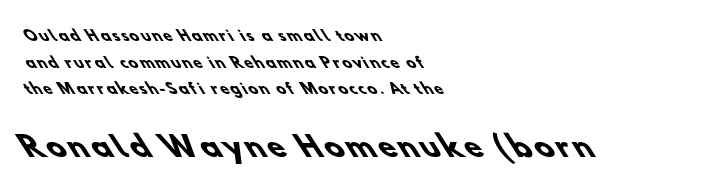
{"serif": "no", "bold": "yes", "weight": "heavy", "width": "normal", "stroke_contrast": "low", "x_height": "small", "monospaced": "no", "underline": "no", "align": "left", "line_spacing": "loose", "line_spacing_ratio": 1.91, "larger_block": "second", "size_ratio": 2.0, "glyph_px": 28}
